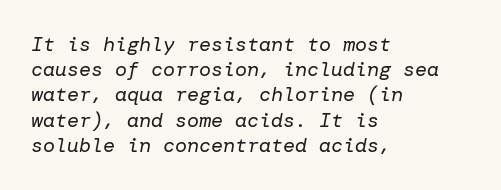
Q: Is the text bold? A: No.
Q: Is the text italic (slanted)? A: Yes, it leans right by about 10 degrees.
Q: Is the text underlined? A: No.
Q: How is the paragraph aligned? A: Left-aligned.
Q: Is the spacing between letters normal or unusually wide? A: Normal.
Q: Is the spacing between lines tight, normal or loose? A: Normal.
